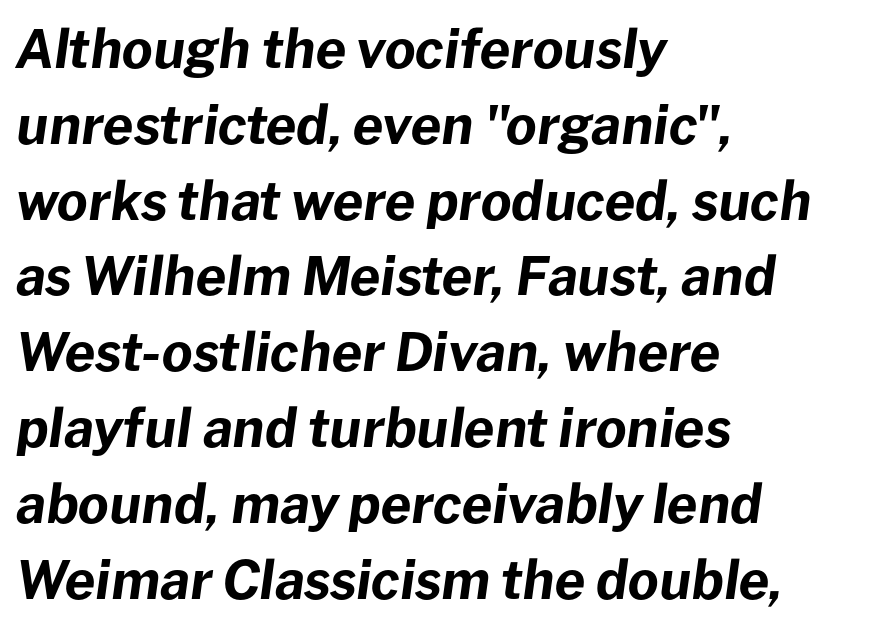
Does the weight exceed regular? Yes, all the way to bold. The tracking reads as untouched default to a designer's eye. Is this a fixed-width face? No — the glyphs have proportional, varying widths. Evenly set lines give the paragraph a standard silhouette. The zone under the glyphs is completely vacant. This rendering uses left alignment, leaving the right contour irregular.
